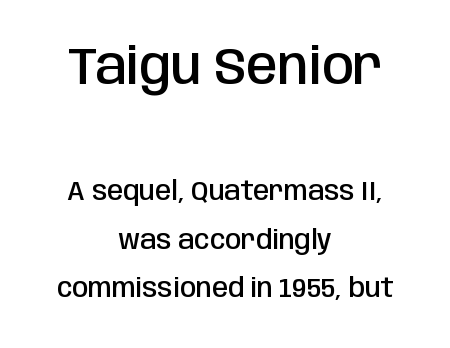
Unlike italic type, these characters show no tilt at all. The letters advance in unequal steps, a hallmark of proportional type. Words appear dense and cohesive because spacing is normal. Weight: semibold (demi). The letters in the upper block stand taller than those in the block below. The glyphs in this specimen are sans serif.
